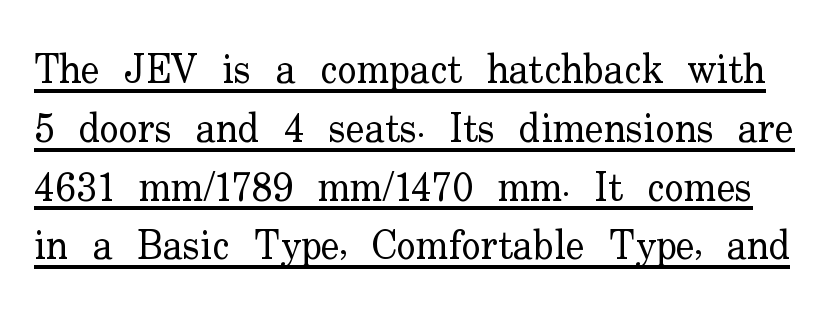
The gaps between neighbouring characters are ordinary and unremarkable. Quick note: underline on. Weight: not bold — regular or lighter. Varying glyph widths throughout — classic text-font behaviour.
